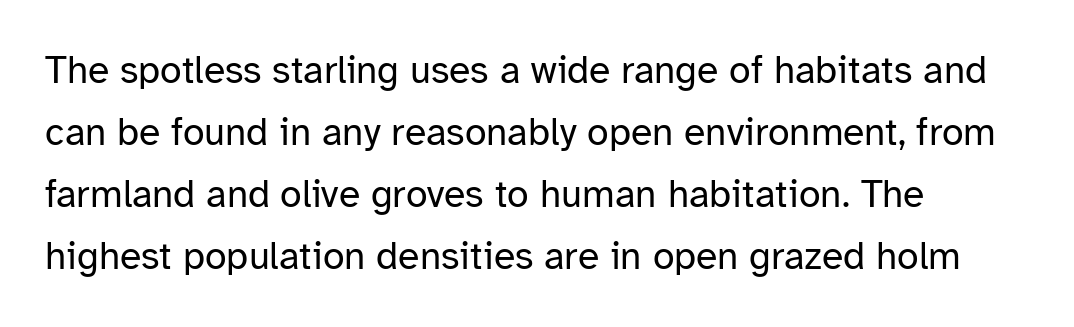
{"serif": "no", "italic": "no", "bold": "no", "weight": "regular", "width": "normal", "stroke_contrast": "low", "x_height": "medium", "monospaced": "no", "underline": "no", "align": "left", "line_spacing": "normal", "line_spacing_ratio": 1.59, "letter_spacing": "normal", "letter_spacing_em": 0.0, "glyph_px": 39}
